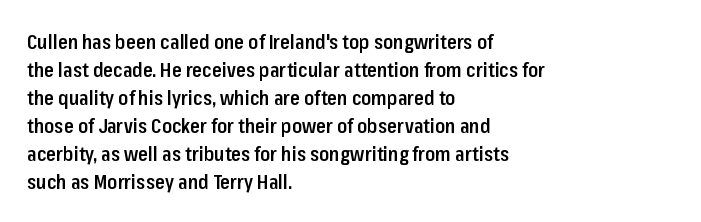
The image shows 20 px text type, upright; set left-aligned, normal line spacing (1.4x), normal letter spacing, not underlined.
